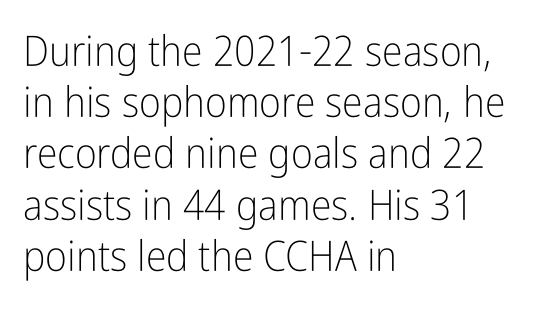
The ragged edge is on the right, which tells us the setting is flush left. The text was rendered using a sans face with plain stroke endings. No italicization has been applied; the sample stays upright. Descender tails drop into unmarked territory. The face used here is rendered with its standard letterfit. You could not count columns in this text — the font is proportionally spaced.
